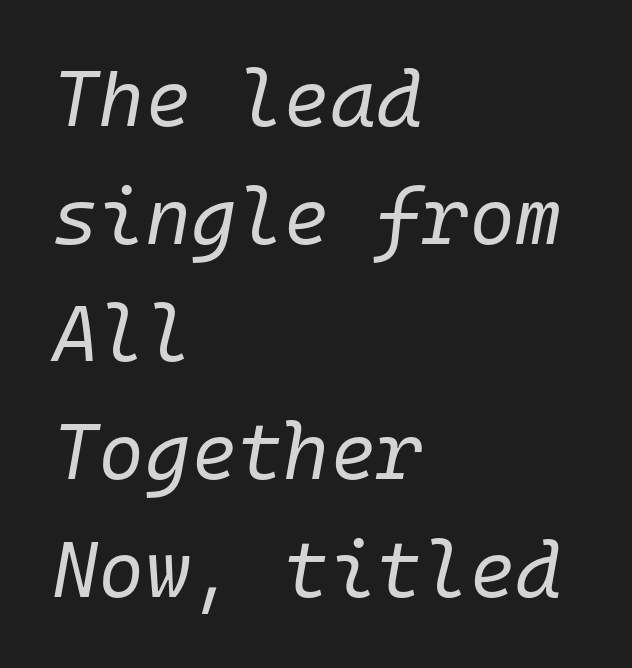
Q: Is the text bold? A: No.
Q: Is the text italic (slanted)? A: Yes, it leans right by about 10 degrees.
Q: Is the text underlined? A: No.
Q: How is the paragraph aligned? A: Left-aligned.
Q: Is the spacing between letters normal or unusually wide? A: Normal.
Q: Is the spacing between lines tight, normal or loose? A: Normal.
Q: Width (condensed, normal, or wide)? A: Normal.
Q: Stroke contrast? A: Low.
Q: x-height? A: Medium.
Q: Monospaced? A: Yes.
